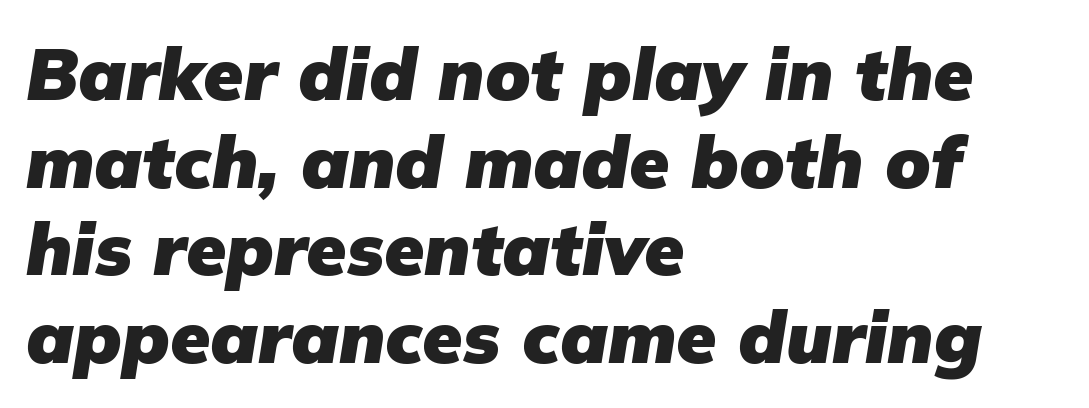
Q: Is the text bold? A: Yes.
Q: Is the text italic (slanted)? A: Yes, it leans right by about 9 degrees.
Q: Is the text underlined? A: No.
Q: How is the paragraph aligned? A: Left-aligned.
Q: Is the spacing between letters normal or unusually wide? A: Normal.
Q: Width (condensed, normal, or wide)? A: Normal.
Q: Stroke contrast? A: Low.
Q: x-height? A: Medium.
Q: Monospaced? A: No.
